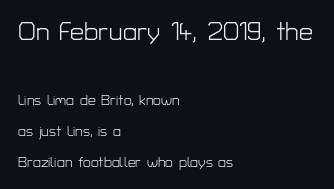
{"italic": "no", "bold": "no", "underline": "no", "align": "left", "line_spacing": "loose", "line_spacing_ratio": 2.2, "letter_spacing": "normal", "letter_spacing_em": 0.0, "larger_block": "first", "size_ratio": 1.79, "glyph_px": 25}
